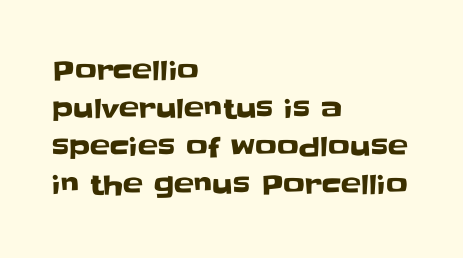
{"italic": "no", "underline": "no", "align": "left", "line_spacing": "normal", "line_spacing_ratio": 1.41, "letter_spacing": "normal", "letter_spacing_em": 0.0, "glyph_px": 27}
